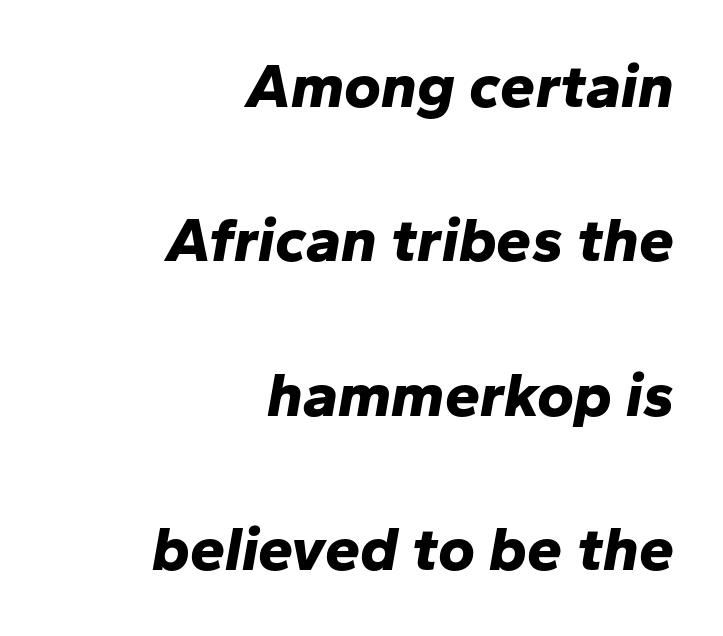
Every letter is thick-stroked: bold, no question. The typesetter chose a ragged-left arrangement here. The tracking reads as untouched default to a designer's eye. The rendering uses natural spacing where letterforms have individual widths. Clear beneath every line of the passage.
